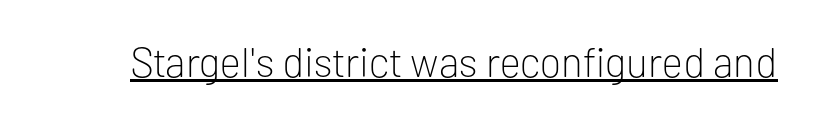
The image shows 41 px light sans-serif type, upright; set normal letter spacing, underlined; low stroke contrast and a medium x-height.
